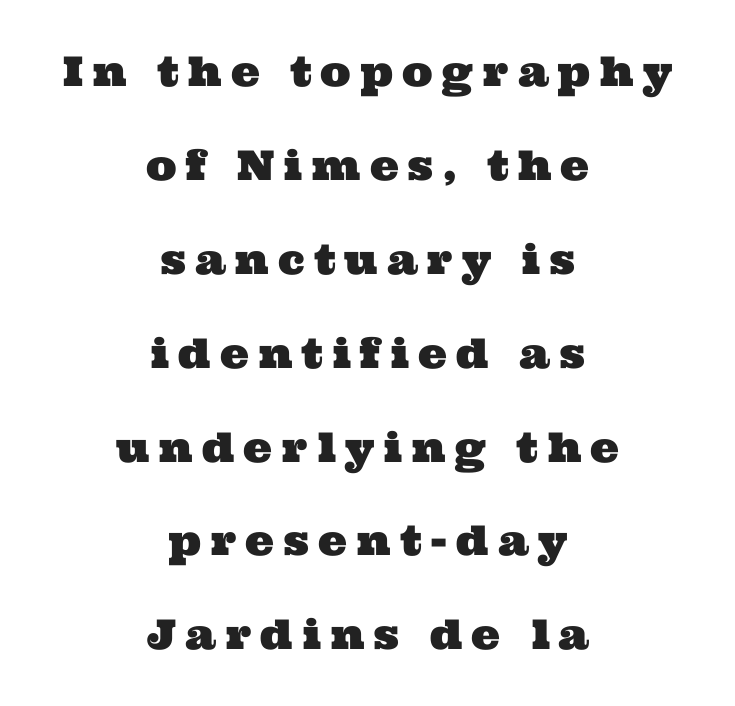
If you measured baseline to baseline, you'd find a long distance. Unmarked baselines from the first word to the last. Spacing verdict: proportional, widths tailored to each character. Line starts and ends both wander, symmetrically. Examine the stroke ends and you'll spot serifs.
